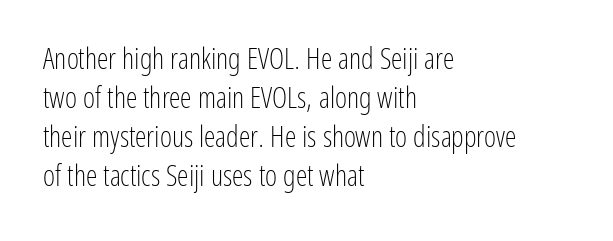
The image shows 29 px light, condensed sans-serif type, upright; set left-aligned, normal line spacing (1.35x), normal letter spacing, not underlined; low stroke contrast and a medium x-height.
